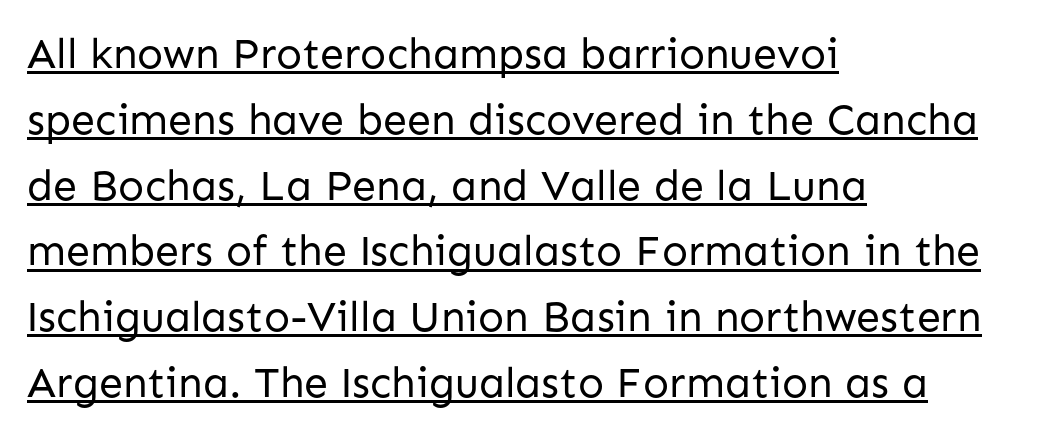
Q: Is the text bold? A: No.
Q: Is the text italic (slanted)? A: No, it is upright.
Q: Is the typeface a serif or a sans-serif typeface? A: Sans-serif.
Q: Is the text underlined? A: Yes.
Q: How is the paragraph aligned? A: Left-aligned.
Q: Is the spacing between letters normal or unusually wide? A: Normal.
Q: Is the spacing between lines tight, normal or loose? A: Normal.
Q: Width (condensed, normal, or wide)? A: Normal.
Q: Stroke contrast? A: Low.
Q: x-height? A: Medium.
Q: Monospaced? A: No.
